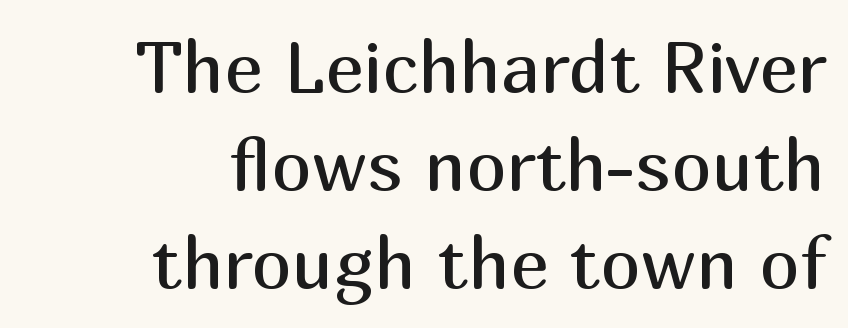
The image shows 72 px regular-weight sans-serif type, upright; set right-aligned, normal line spacing (1.36x), normal letter spacing, not underlined; medium stroke contrast and a medium x-height.
